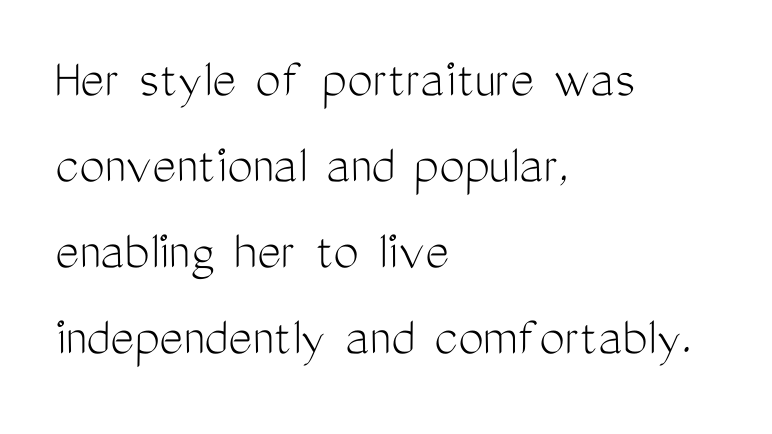
{"serif": "no", "italic": "no", "bold": "no", "weight": "light", "width": "condensed", "stroke_contrast": "medium", "x_height": "medium", "monospaced": "no", "underline": "no", "align": "left", "line_spacing": "normal", "line_spacing_ratio": 1.51, "letter_spacing": "normal", "letter_spacing_em": 0.0, "glyph_px": 57}
